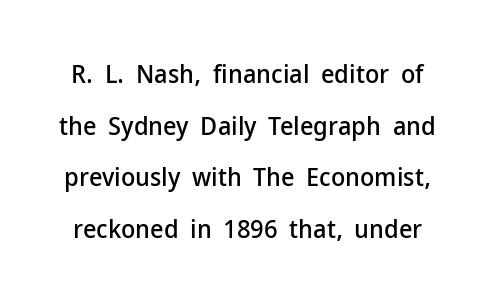
Q: Is the text italic (slanted)? A: No, it is upright.
Q: Is the text underlined? A: No.
Q: Is the spacing between letters normal or unusually wide? A: Normal.
Q: Is the spacing between lines tight, normal or loose? A: Loose.
